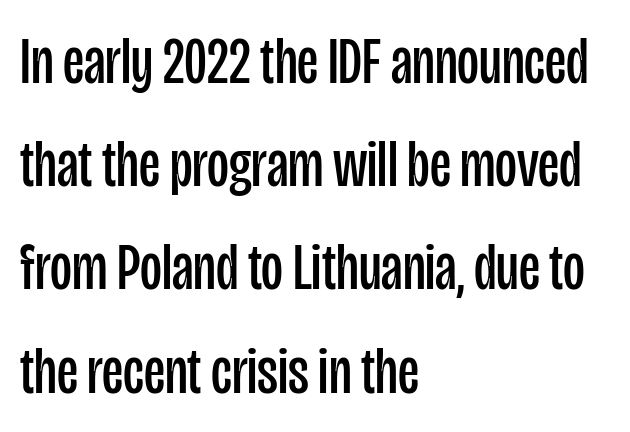
This sample has the flowing, uneven cadence of proportional lettering. The axis of the letterforms is exactly vertical. Check the space under the baseline: it is left empty. Stems and bowls with no extra thickness — not bold. Left-aligned paragraph, ragged on the right. Leading matches the norm, producing a regular column.
